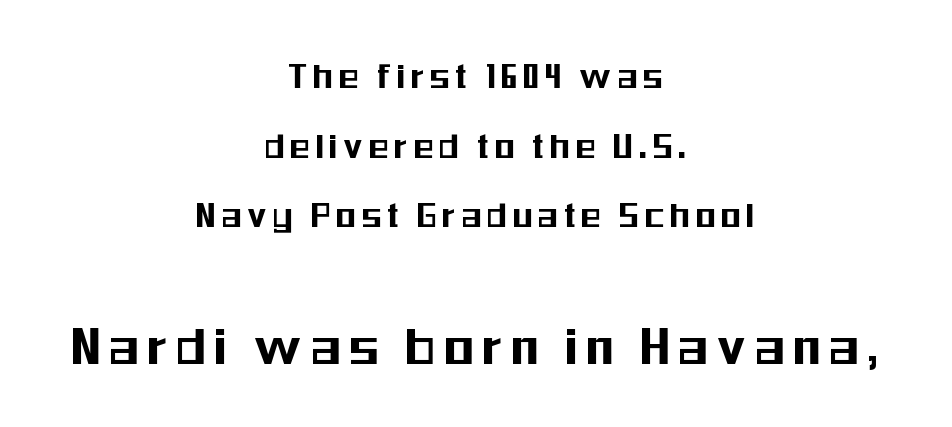
The rendering positions every line midway between the sides. This is the regular roman posture of the typeface. Are there feet on the stems? There aren't — it's a sans. The space directly below the letters is spotless.
